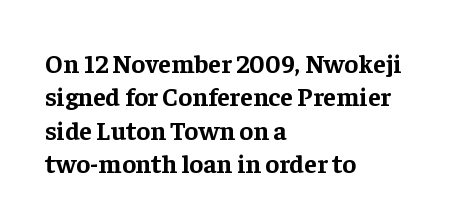
The image shows 26 px bold type, upright; set left-aligned, normal line spacing (1.28x), normal letter spacing, not underlined.
